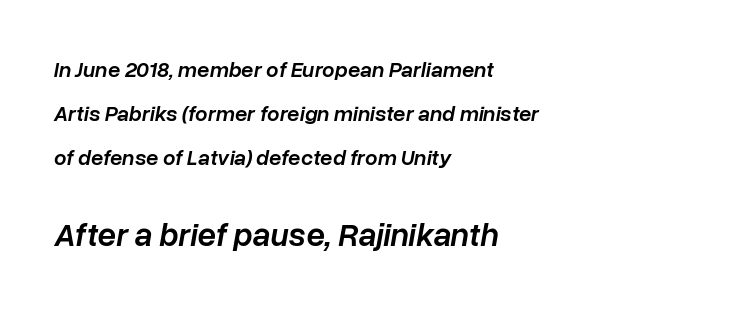
{"italic": "yes", "lean": "right", "slant_degrees": 10, "bold": "semi", "weight": "semibold", "width": "normal", "stroke_contrast": "low", "x_height": "medium", "monospaced": "no", "underline": "no", "align": "left", "line_spacing": "loose", "line_spacing_ratio": 1.99, "letter_spacing": "normal", "letter_spacing_em": 0.0, "larger_block": "second", "size_ratio": 1.5, "glyph_px": 33}
